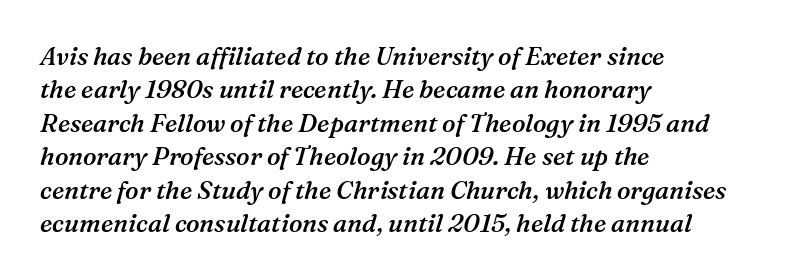
{"italic": "yes", "lean": "right", "slant_degrees": 16, "bold": "semi", "underline": "no", "align": "left", "line_spacing": "normal", "line_spacing_ratio": 1.34, "letter_spacing": "normal", "letter_spacing_em": 0.0, "glyph_px": 25}
